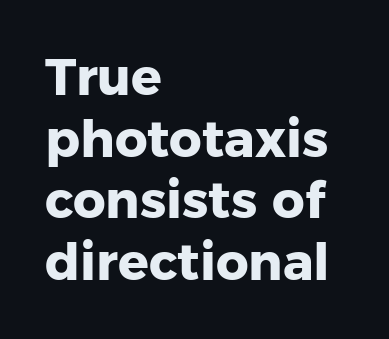
{"serif": "no", "italic": "no", "bold": "yes", "weight": "heavy", "width": "normal", "stroke_contrast": "low", "x_height": "medium", "monospaced": "no", "underline": "no", "align": "left", "line_spacing_ratio": 1.21, "letter_spacing": "normal", "letter_spacing_em": 0.0, "glyph_px": 51}
